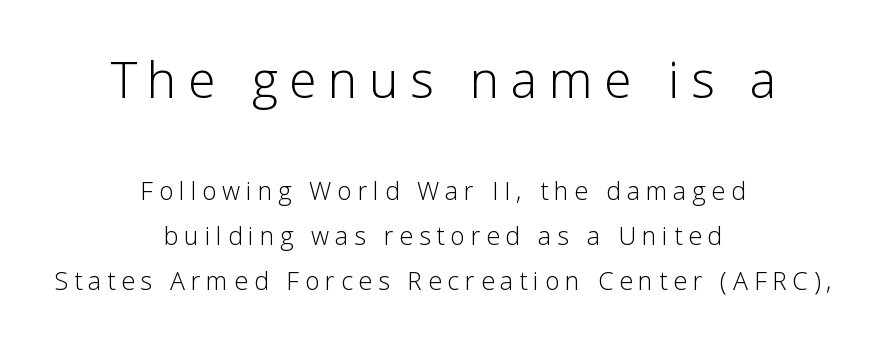
Q: Is the text bold? A: No.
Q: Is the text italic (slanted)? A: No, it is upright.
Q: Is the typeface a serif or a sans-serif typeface? A: Sans-serif.
Q: Is the text underlined? A: No.
Q: How is the paragraph aligned? A: Centered.
Q: Is the spacing between letters normal or unusually wide? A: Unusually wide.
Q: Which block of text is set in a larger size, the first (top) or the second (bottom)? A: The first (top) one.
Q: Width (condensed, normal, or wide)? A: Normal.
Q: Stroke contrast? A: Low.
Q: x-height? A: Medium.
Q: Monospaced? A: No.
